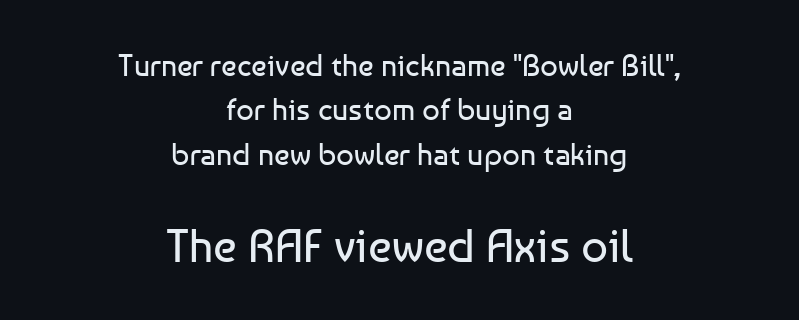
The string is rendered with underlining switched off. The strokes are not fattened; the text isn't bold. What kind of face is this? One without serifs — a sans. Inter-character spacing is left at the font's built-in metrics.
